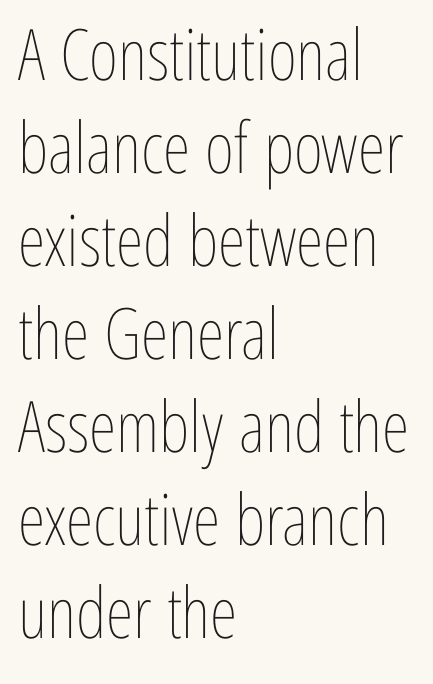
The typesetter chose a ragged-right arrangement here. Is the letter spacing exaggerated? No — it looks like the ordinary default. Type without underlining. If you drew a line through each stem, it would be perfectly vertical.
